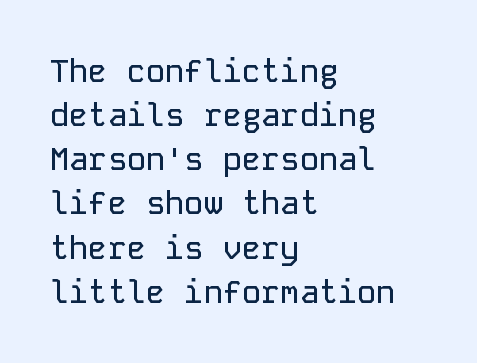
Tracking here is standard; glyphs follow each other at the usual distance. Reading down the column, the eye jumps a familiar distance to each next line. Italic: no, the glyphs are upright roman. You could count columns in this text — the font is strictly monospaced. Horizontal alignment here is leftward, the default for most running prose.
